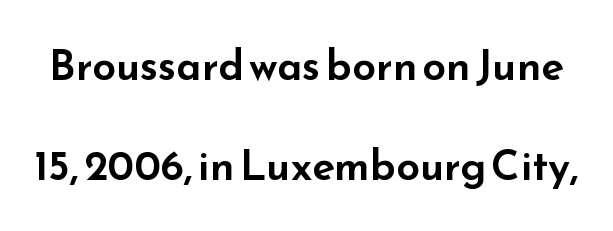
Q: Is the text italic (slanted)? A: No, it is upright.
Q: Is the typeface a serif or a sans-serif typeface? A: Sans-serif.
Q: Is the text underlined? A: No.
Q: Is the spacing between letters normal or unusually wide? A: Normal.
Q: Is the spacing between lines tight, normal or loose? A: Loose.
Q: Width (condensed, normal, or wide)? A: Wide.
Q: Stroke contrast? A: Low.
Q: x-height? A: Small.
Q: Monospaced? A: No.
